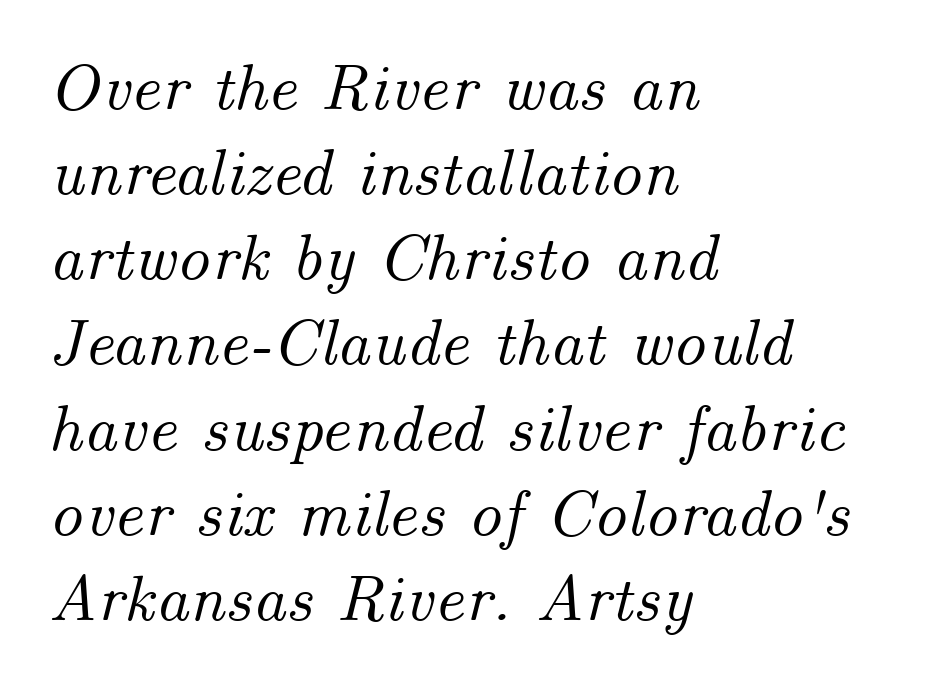
The image shows 66 px text type, italic (leaning right); set left-aligned, normal line spacing (1.29x), normal letter spacing, not underlined; medium stroke contrast and a small x-height.
